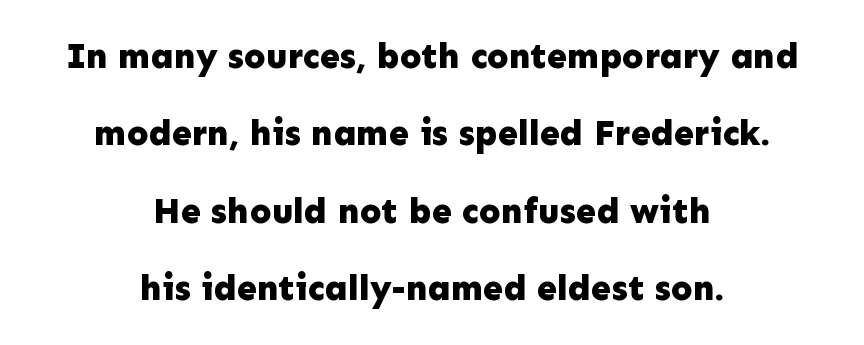
Q: Is the text bold? A: Yes.
Q: Is the text italic (slanted)? A: No, it is upright.
Q: Is the typeface a serif or a sans-serif typeface? A: Sans-serif.
Q: Is the text underlined? A: No.
Q: How is the paragraph aligned? A: Centered.
Q: Is the spacing between letters normal or unusually wide? A: Normal.
Q: Is the spacing between lines tight, normal or loose? A: Loose.
Q: Width (condensed, normal, or wide)? A: Normal.
Q: Stroke contrast? A: Low.
Q: x-height? A: Medium.
Q: Monospaced? A: No.
